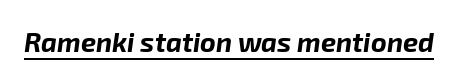
A typesetter would call this zero additional tracking. Posture: slanted. Strokes here are thick enough to call this a true bold. Is there an underline? Yes — a line sits under the letters.
